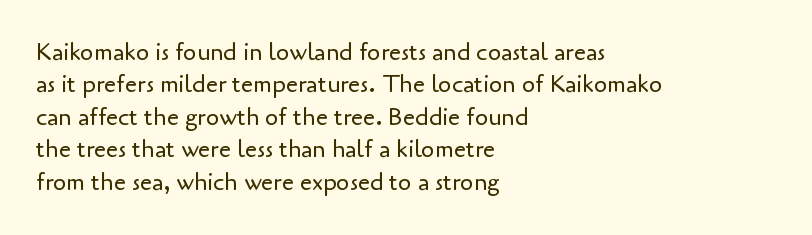
The image shows 24 px text type, upright; set left-aligned, normal line spacing (1.35x), normal letter spacing, not underlined.
